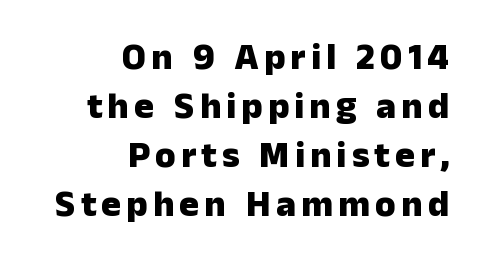
{"serif": "no", "italic": "no", "bold": "yes", "weight": "heavy", "width": "normal", "stroke_contrast": "low", "x_height": "medium", "monospaced": "no", "underline": "no", "align": "right", "line_spacing": "normal", "line_spacing_ratio": 1.32, "glyph_px": 37}
